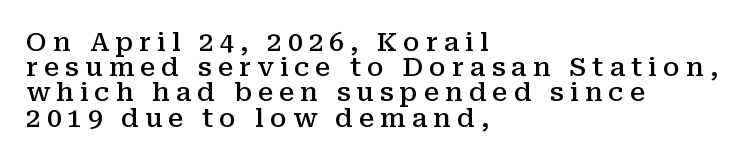
The image shows 26 px text type, upright; set left-aligned, tight line spacing (0.97x), unusually wide letter spacing (+0.23 em), not underlined.
